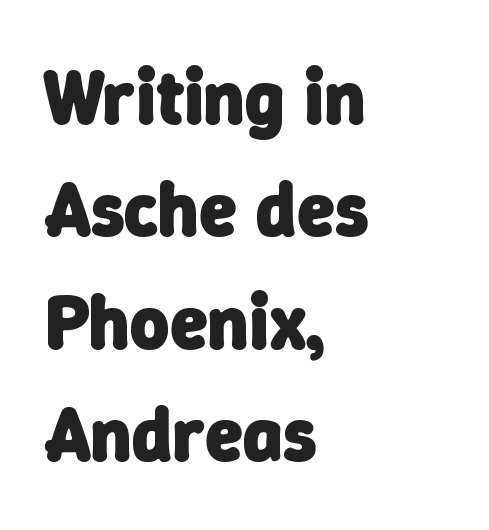
{"serif": "no", "bold": "yes", "weight": "heavy", "width": "normal", "stroke_contrast": "low", "x_height": "medium", "monospaced": "no", "underline": "no", "align": "left", "line_spacing": "normal", "line_spacing_ratio": 1.48, "letter_spacing": "normal", "letter_spacing_em": 0.0, "glyph_px": 76}
